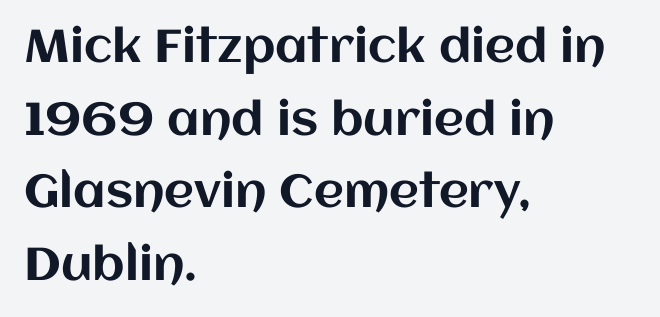
Q: Is the text italic (slanted)? A: No, it is upright.
Q: Is the text underlined? A: No.
Q: How is the paragraph aligned? A: Left-aligned.
Q: Is the spacing between letters normal or unusually wide? A: Normal.
Q: Is the spacing between lines tight, normal or loose? A: Normal.
Q: Width (condensed, normal, or wide)? A: Normal.
Q: Stroke contrast? A: Medium.
Q: x-height? A: Large.
Q: Monospaced? A: No.
